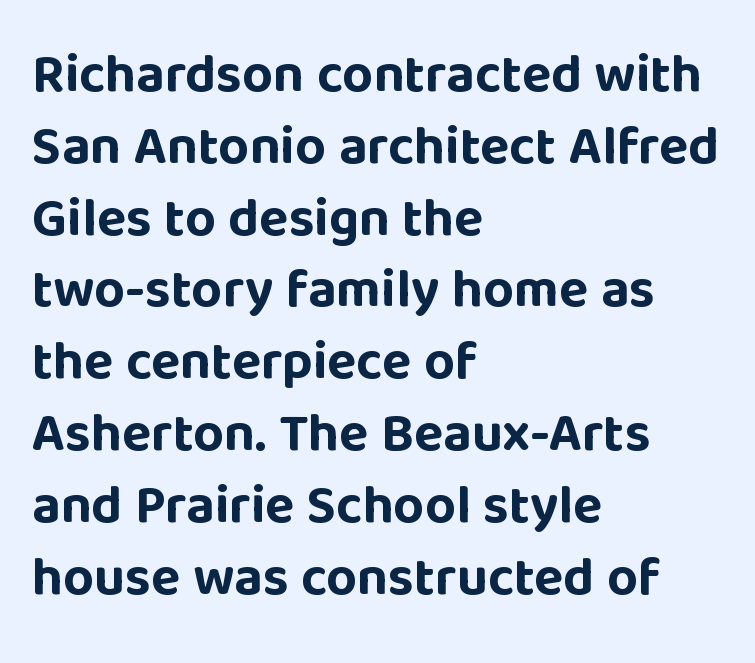
The image shows 54 px bold sans-serif type, upright; set left-aligned, normal line spacing (1.33x), normal letter spacing, not underlined; low stroke contrast and a large x-height.
